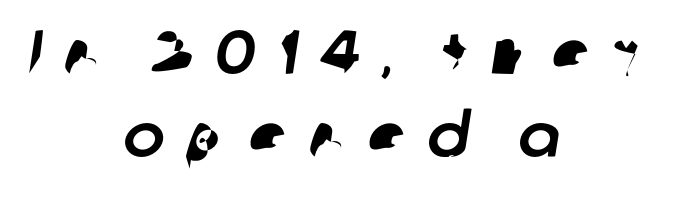
{"serif": "no", "width": "normal", "stroke_contrast": "low", "x_height": "medium", "monospaced": "no", "underline": "no", "align": "center", "line_spacing": "normal", "line_spacing_ratio": 1.34, "letter_spacing": "wide", "letter_spacing_em": 0.34, "glyph_px": 62}
